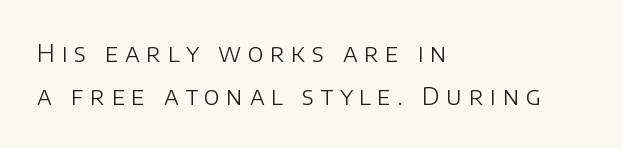
Q: Is the text bold? A: No.
Q: Is the text italic (slanted)? A: No, it is upright.
Q: Is the text underlined? A: No.
Q: How is the paragraph aligned? A: Left-aligned.
Q: Is the spacing between letters normal or unusually wide? A: Unusually wide.
